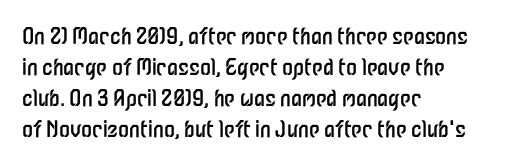
Q: Is the text bold? A: No.
Q: Is the text italic (slanted)? A: No, it is upright.
Q: Is the text underlined? A: No.
Q: How is the paragraph aligned? A: Left-aligned.
Q: Is the spacing between letters normal or unusually wide? A: Normal.
Q: Is the spacing between lines tight, normal or loose? A: Normal.
